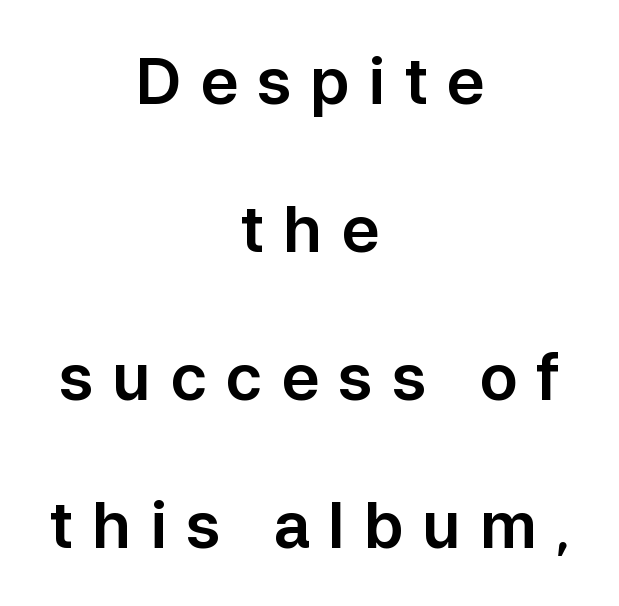
The image shows 64 px sans-serif type, upright; set centered, loose line spacing (2.31x), unusually wide letter spacing (+0.29 em), not underlined; low stroke contrast and a medium x-height.
